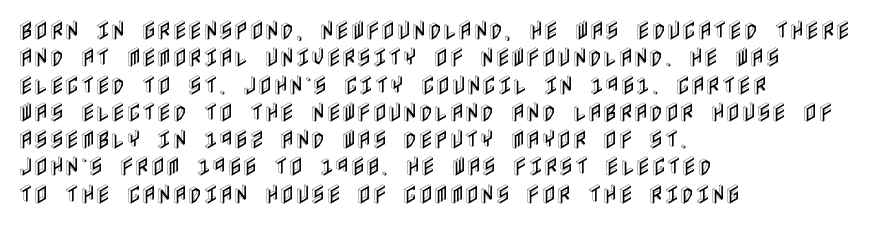
{"italic": "no", "underline": "no", "align": "left", "line_spacing": "normal", "line_spacing_ratio": 1.3, "letter_spacing": "normal", "letter_spacing_em": 0.0, "glyph_px": 21}
